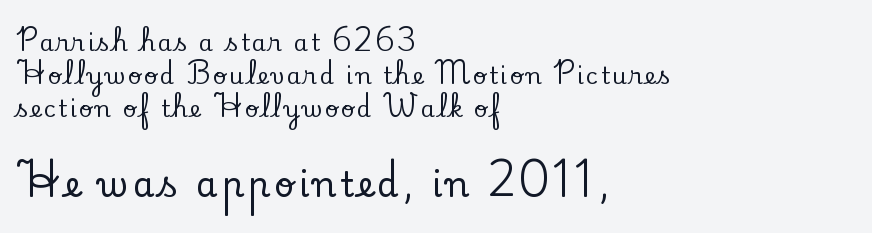
{"serif": "yes", "italic": "no", "width": "normal", "stroke_contrast": "low", "x_height": "small", "monospaced": "no", "underline": "no", "align": "left", "line_spacing": "normal", "line_spacing_ratio": 1.44, "larger_block": "second", "size_ratio": 1.52, "glyph_px": 35}
